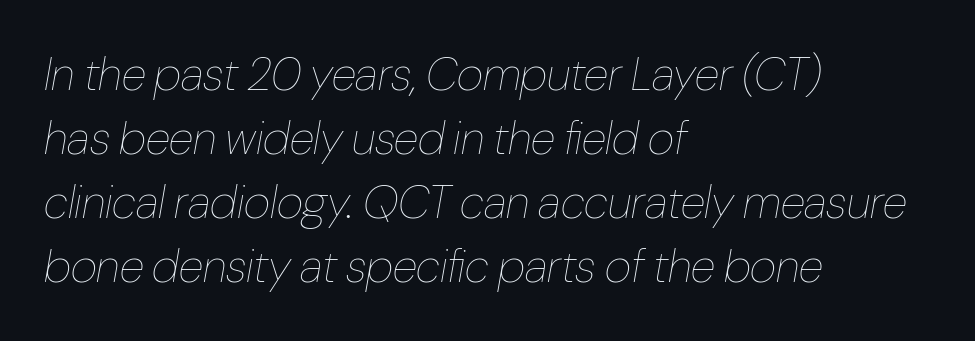
{"italic": "yes", "lean": "right", "slant_degrees": 10, "bold": "no", "weight": "thin", "width": "condensed", "stroke_contrast": "low", "x_height": "medium", "monospaced": "no", "underline": "no", "align": "left", "line_spacing": "normal", "line_spacing_ratio": 1.39, "letter_spacing": "normal", "letter_spacing_em": 0.0, "glyph_px": 46}
